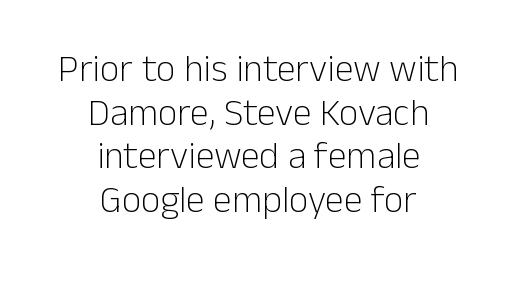
{"serif": "no", "italic": "no", "bold": "no", "weight": "light", "width": "normal", "stroke_contrast": "low", "x_height": "medium", "monospaced": "no", "underline": "no", "align": "center", "line_spacing": "tight", "line_spacing_ratio": 1.15, "letter_spacing": "normal", "letter_spacing_em": 0.0, "glyph_px": 38}
